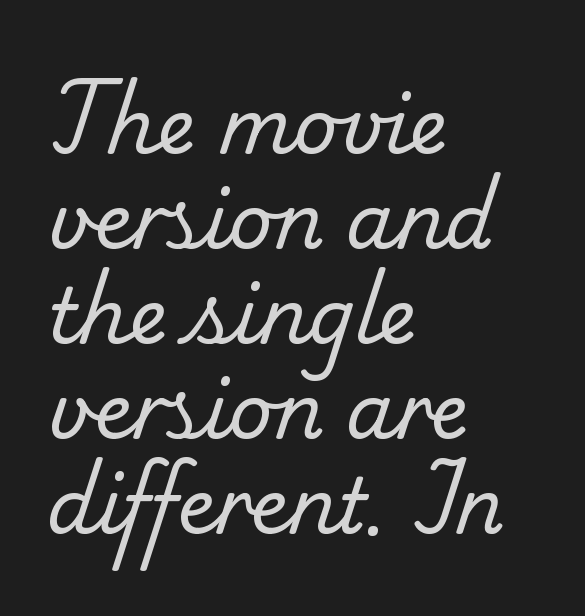
The image shows 76 px regular-weight serif type; set left-aligned, normal line spacing (1.25x), normal letter spacing, not underlined; low stroke contrast and a small x-height.
